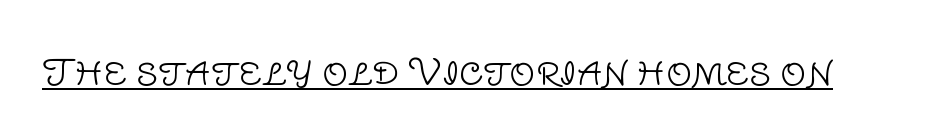
The image shows 36 px light sans-serif type; set normal letter spacing, underlined; low stroke contrast and a large x-height.
